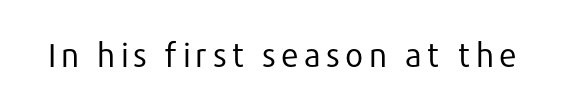
{"serif": "no", "italic": "no", "bold": "no", "weight": "regular", "width": "normal", "stroke_contrast": "low", "x_height": "medium", "monospaced": "no", "underline": "no", "glyph_px": 33}
